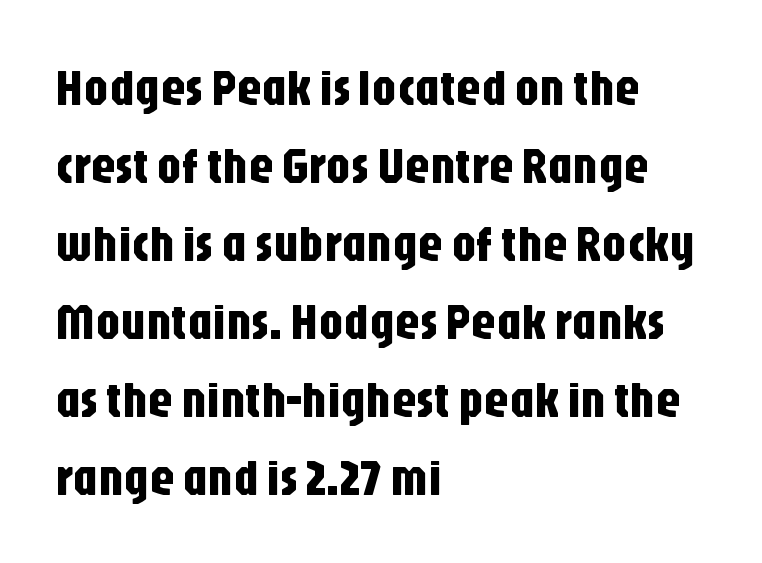
Grotesque or geometric, the face here clearly has no serifs. One glance says typical: line gaps are just what's usual. These lines were composed using upright roman letters. A student would call this left alignment; a typographer would say flush left, rag right. Each letter keeps its own natural width here, so spacing adapts to shape. The horizontal fit of the characters is conventional and even.
